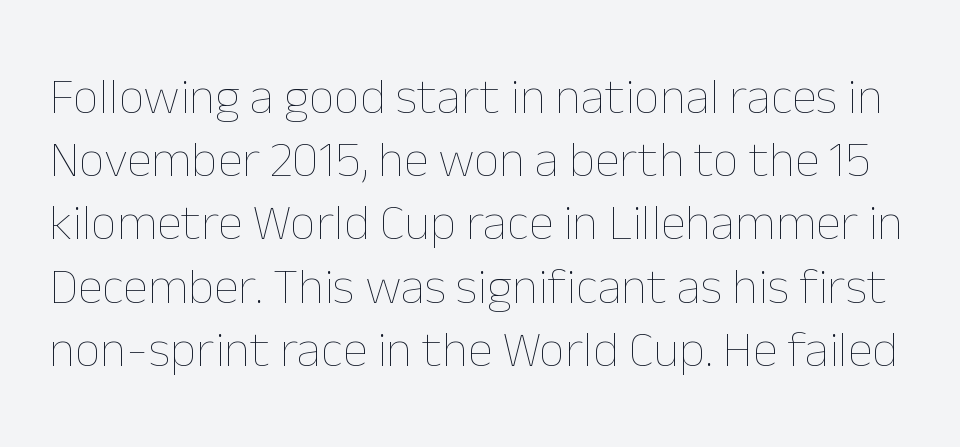
The image shows 51 px thin type, upright; set line spacing 1.24x, normal letter spacing, not underlined; low stroke contrast and a medium x-height.
